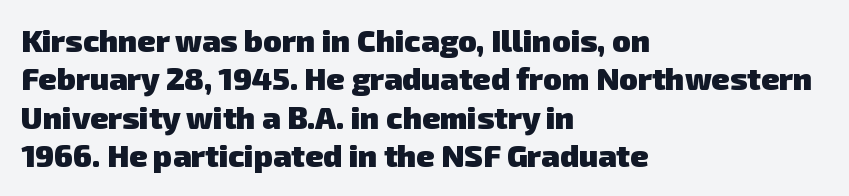
The image shows 31 px heavy sans-serif type; set left-aligned, line spacing 1.24x, normal letter spacing, not underlined; low stroke contrast and a medium x-height.
